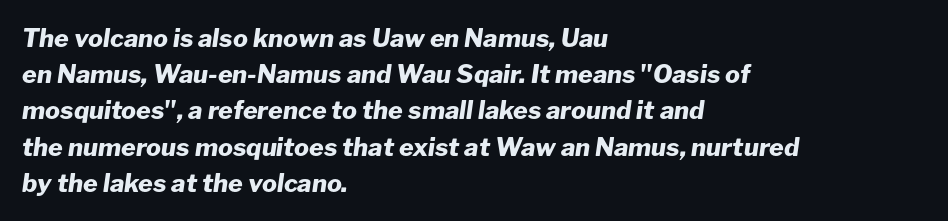
The image shows 25 px bold type, italic (leaning right); set left-aligned, normal line spacing (1.45x), normal letter spacing, not underlined.
